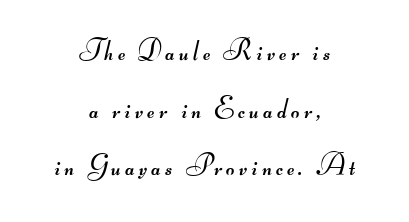
{"serif": "no", "bold": "no", "weight": "regular", "width": "wide", "stroke_contrast": "medium", "monospaced": "no", "underline": "no", "align": "center", "line_spacing": "loose", "line_spacing_ratio": 1.99, "glyph_px": 29}
